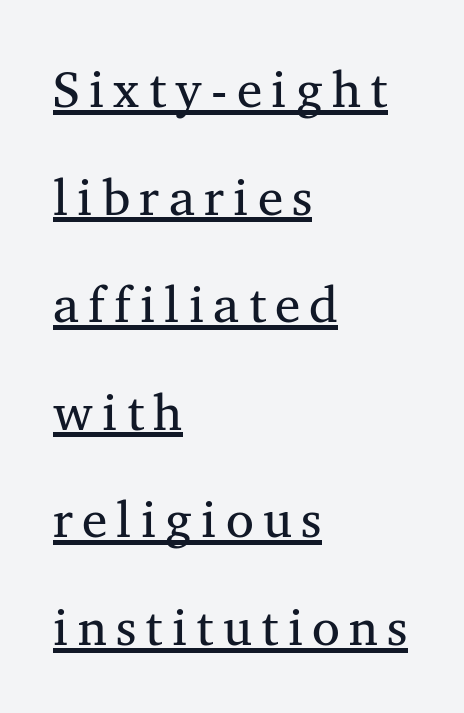
The image shows 51 px regular-weight serif type, upright; set left-aligned, loose line spacing (2.11x), underlined; medium stroke contrast and a medium x-height.
